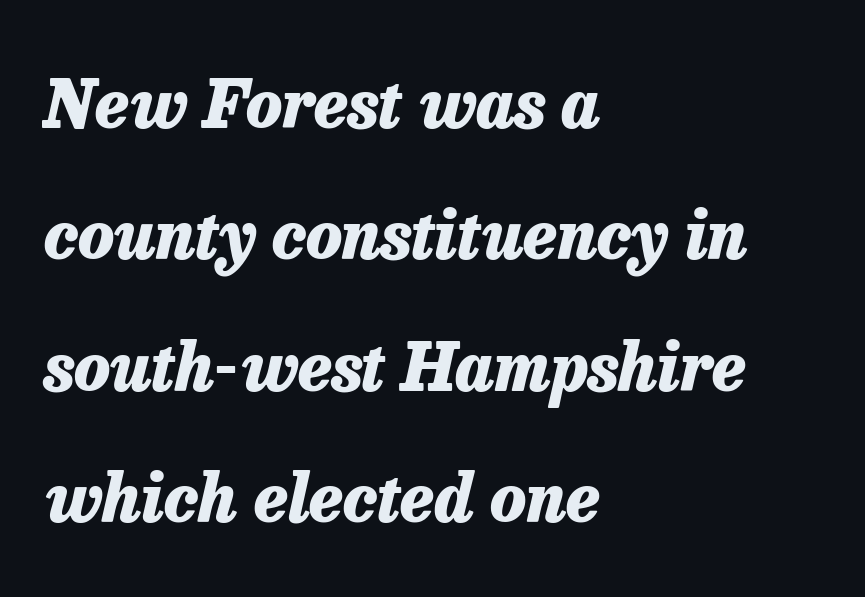
{"italic": "yes", "lean": "right", "slant_degrees": 13, "bold": "yes", "weight": "heavy", "width": "normal", "stroke_contrast": "low", "x_height": "medium", "monospaced": "no", "underline": "no", "align": "left", "line_spacing": "loose", "line_spacing_ratio": 1.99, "letter_spacing": "normal", "letter_spacing_em": 0.0, "glyph_px": 66}
